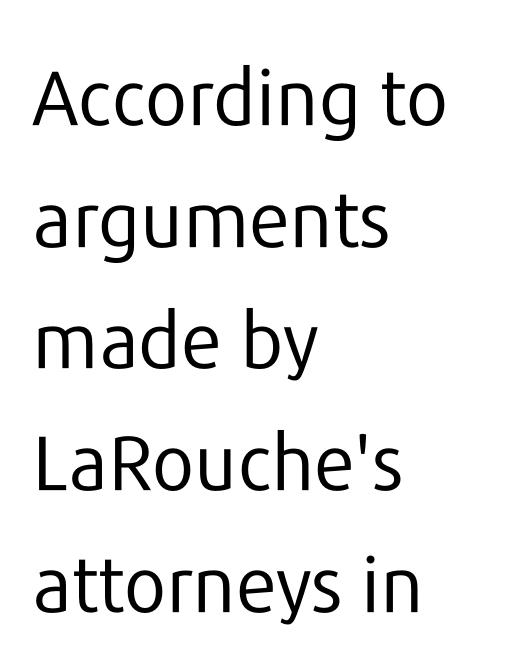
Q: Is the text bold? A: No.
Q: Is the text italic (slanted)? A: No, it is upright.
Q: Is the typeface a serif or a sans-serif typeface? A: Sans-serif.
Q: Is the text underlined? A: No.
Q: How is the paragraph aligned? A: Left-aligned.
Q: Is the spacing between letters normal or unusually wide? A: Normal.
Q: Is the spacing between lines tight, normal or loose? A: Normal.
Q: Width (condensed, normal, or wide)? A: Normal.
Q: Stroke contrast? A: Low.
Q: x-height? A: Medium.
Q: Monospaced? A: No.
